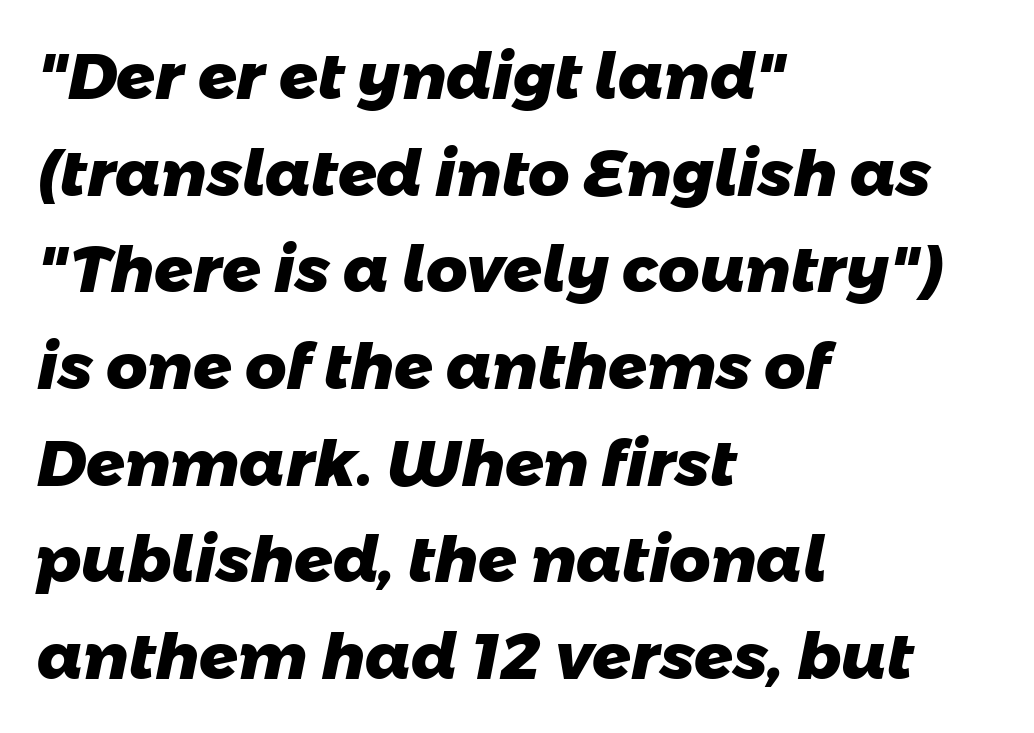
Q: Is the text bold? A: Yes.
Q: Is the typeface a serif or a sans-serif typeface? A: Sans-serif.
Q: Is the text underlined? A: No.
Q: How is the paragraph aligned? A: Left-aligned.
Q: Is the spacing between letters normal or unusually wide? A: Normal.
Q: Is the spacing between lines tight, normal or loose? A: Normal.
Q: Width (condensed, normal, or wide)? A: Normal.
Q: Stroke contrast? A: Low.
Q: x-height? A: Medium.
Q: Monospaced? A: No.
